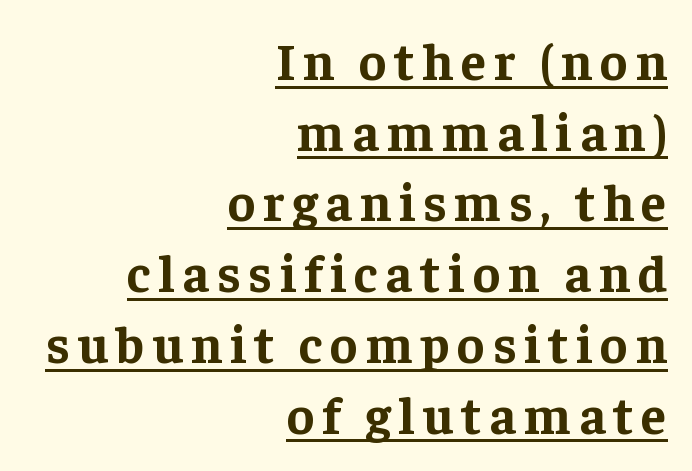
{"serif": "yes", "italic": "no", "bold": "yes", "weight": "bold", "width": "normal", "stroke_contrast": "low", "x_height": "medium", "monospaced": "no", "underline": "yes", "align": "right", "line_spacing": "normal", "line_spacing_ratio": 1.36, "glyph_px": 52}
